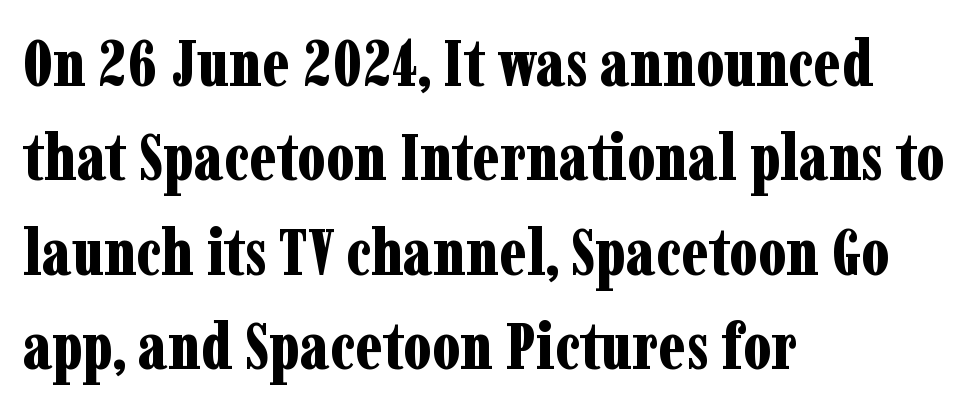
The font's upright variant was chosen for this text. Type without underlining. What's the leading like? Ordinary, nothing unusual. Stroke terminals: seriffed.
